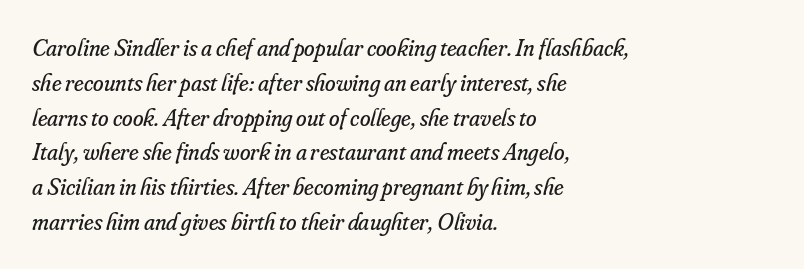
The image shows 24 px text type, italic (leaning right); set left-aligned, normal line spacing (1.45x), normal letter spacing, not underlined.
